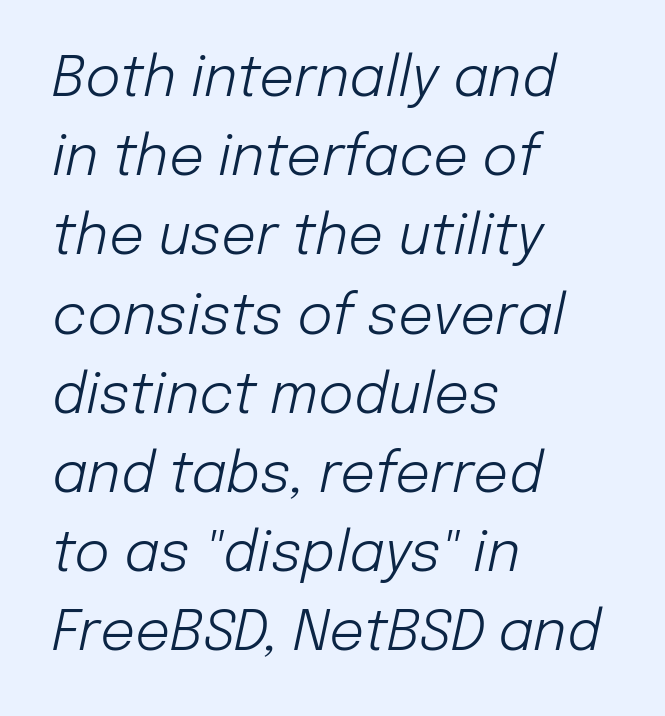
The image shows 55 px light type, italic (leaning right); set left-aligned, normal line spacing (1.44x), normal letter spacing, not underlined; low stroke contrast and a medium x-height.
